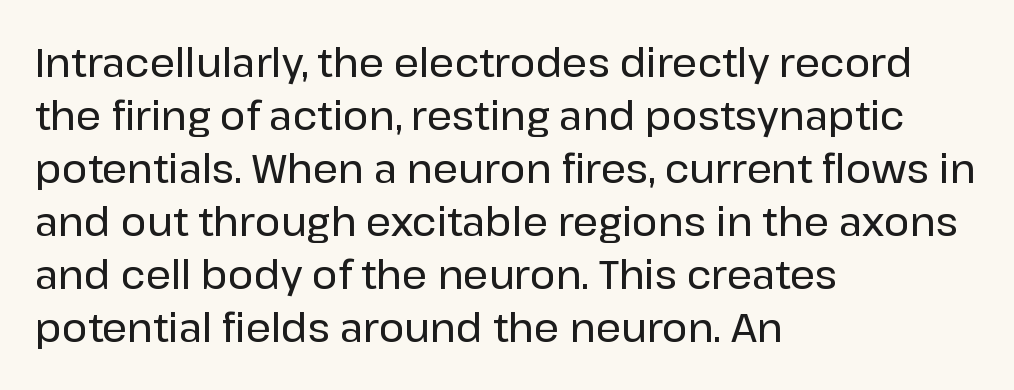
The image shows 39 px sans-serif type, upright; set left-aligned, normal line spacing (1.36x), normal letter spacing, not underlined; low stroke contrast and a medium x-height.
